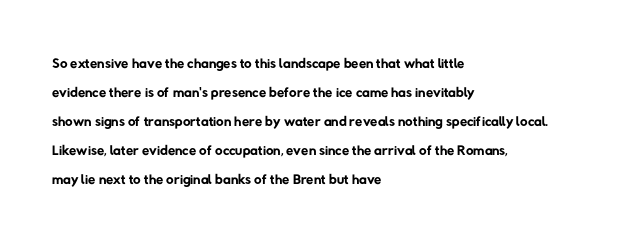
{"bold": "no", "underline": "no", "align": "left", "line_spacing": "normal", "line_spacing_ratio": 1.38, "letter_spacing": "normal", "letter_spacing_em": 0.0, "glyph_px": 21}
